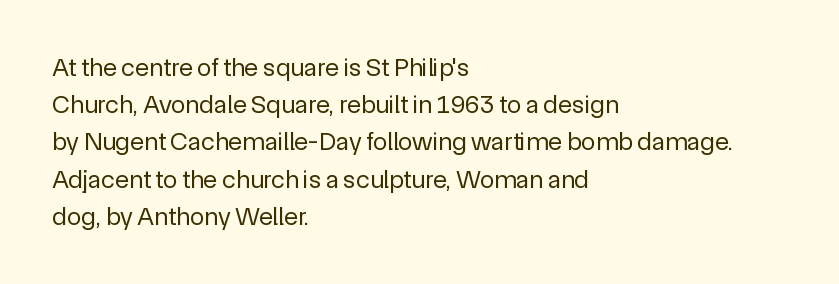
{"italic": "no", "bold": "no", "underline": "no", "align": "left", "line_spacing": "normal", "line_spacing_ratio": 1.43, "letter_spacing": "normal", "letter_spacing_em": 0.0, "glyph_px": 26}
